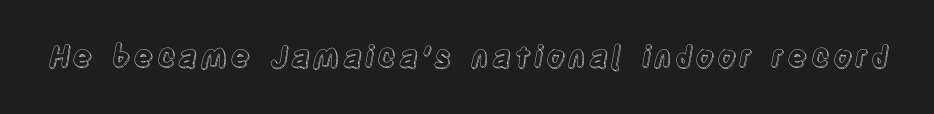
Q: Is the text italic (slanted)? A: Yes.
Q: Is the text underlined? A: No.
Q: Width (condensed, normal, or wide)? A: Condensed.
Q: x-height? A: Large.
Q: Monospaced? A: No.
